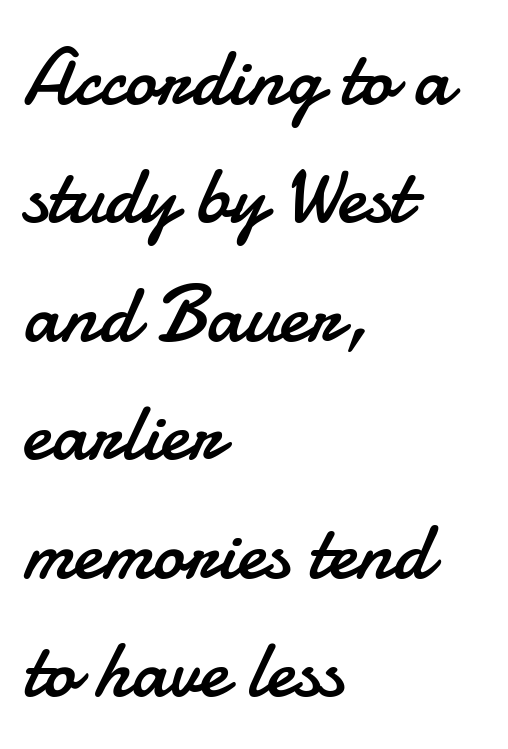
The image shows 80 px regular-weight sans-serif type; set left-aligned, normal line spacing (1.48x), normal letter spacing, not underlined; low stroke contrast and a small x-height.
